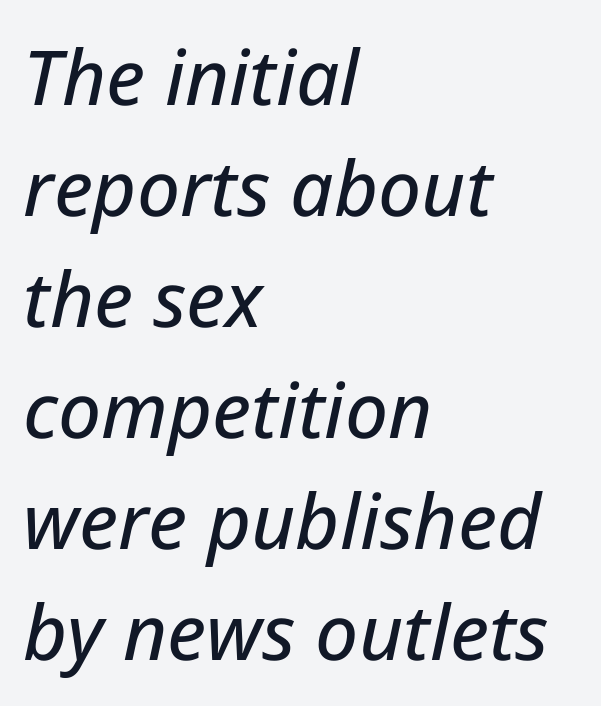
Regarding leading, the lines here are spaced in the standard way. Compared with typical body copy, the letter spacing here is the same. The passage shown leans; its letterforms are oblique. The lines are quadded left.
